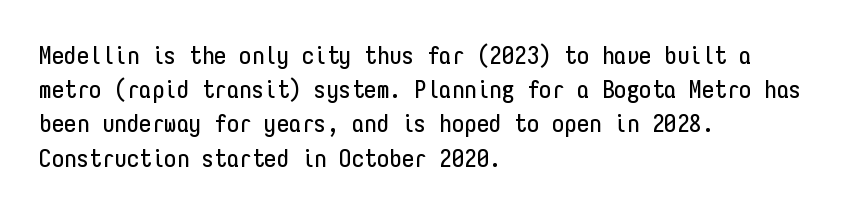
{"italic": "no", "underline": "no", "align": "left", "line_spacing": "normal", "line_spacing_ratio": 1.37, "letter_spacing": "normal", "letter_spacing_em": 0.0, "glyph_px": 25}
